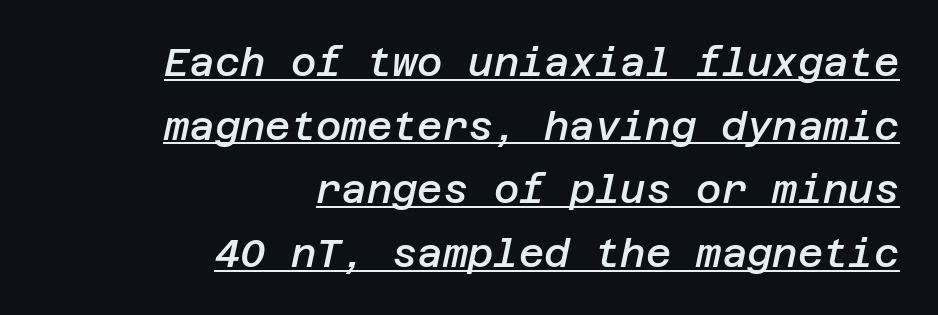
The passage shown is underscored from start to finish. Whoever set this chose a conventional vertical rhythm. On the weight axis this lands at semibold, roughly 600. Glyph-to-glyph distance matches everyday printed text. The lines are quadded right.
